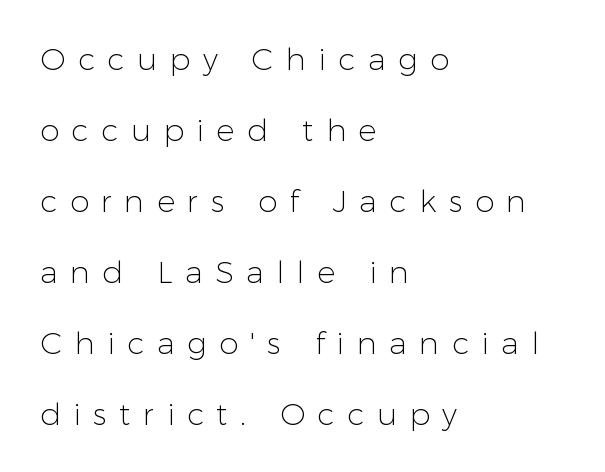
Q: Is the text bold? A: No.
Q: Is the text italic (slanted)? A: No, it is upright.
Q: Is the typeface a serif or a sans-serif typeface? A: Sans-serif.
Q: Is the text underlined? A: No.
Q: How is the paragraph aligned? A: Left-aligned.
Q: Is the spacing between letters normal or unusually wide? A: Unusually wide.
Q: Is the spacing between lines tight, normal or loose? A: Loose.
Q: Width (condensed, normal, or wide)? A: Normal.
Q: Stroke contrast? A: Low.
Q: x-height? A: Medium.
Q: Monospaced? A: No.
